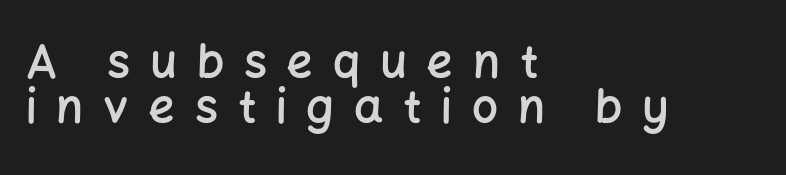
A sans-serif font was chosen for this passage. The letters are semibold — heavier than regular but short of a full bold. The axis of the letterforms is exactly vertical. Rule under the text: the space is simply empty. Compared with a centered layout, this one pins lines to the left instead.
